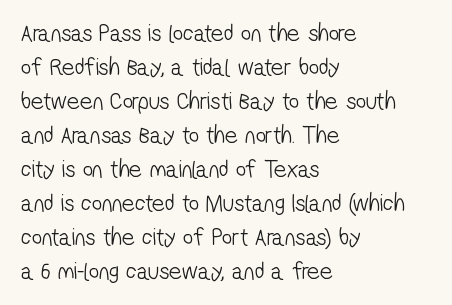
Stem width sits at or under what a default text font uses. In terms of leading, this rendering sits right in the middle. Descenders hang freely into open space. Does the copy run flush right? No — it runs flush left. Default kerning and tracking; the words read as compact shapes.
